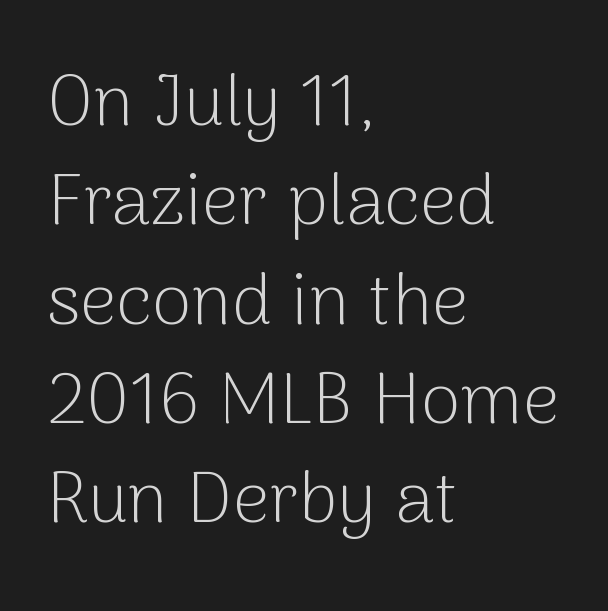
Spacing between characters is what you'd get straight out of the box. Check the space under the baseline: it is left empty. Is there any slant? The stems are plumb. Character widths vary here, with narrow letters taking less room than wide ones. The text block is weighted toward the left margin, trailing off unevenly rightward.
